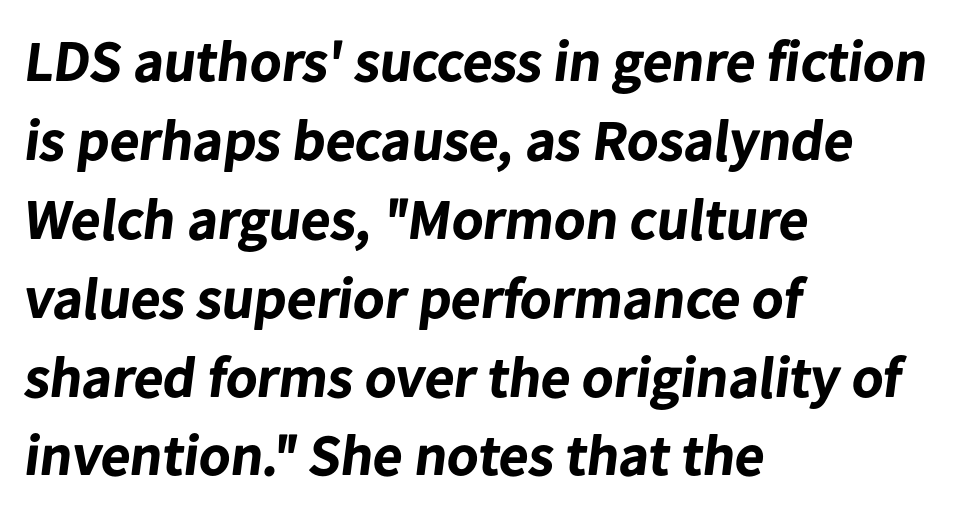
{"serif": "no", "bold": "yes", "weight": "bold", "width": "normal", "stroke_contrast": "low", "x_height": "medium", "monospaced": "no", "underline": "no", "align": "left", "line_spacing": "normal", "line_spacing_ratio": 1.36, "letter_spacing": "normal", "letter_spacing_em": 0.0, "glyph_px": 58}
